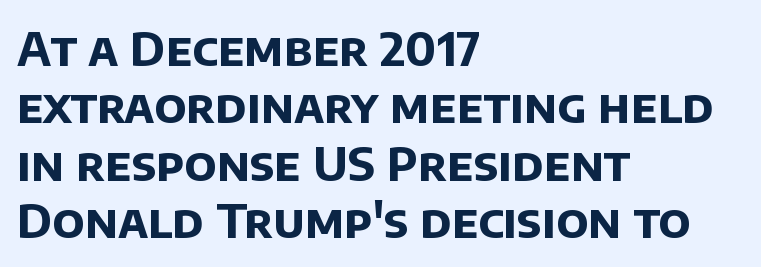
{"serif": "no", "bold": "yes", "weight": "bold", "width": "normal", "stroke_contrast": "low", "x_height": "large", "monospaced": "no", "underline": "no", "align": "left", "line_spacing_ratio": 1.22, "letter_spacing": "normal", "letter_spacing_em": 0.0, "glyph_px": 47}
